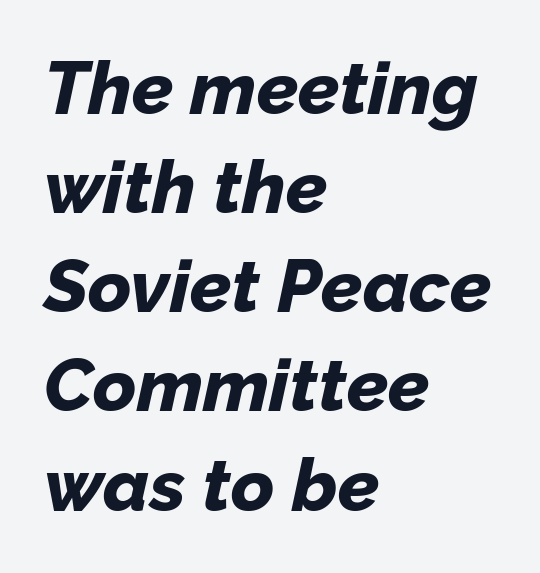
{"italic": "yes", "lean": "right", "slant_degrees": 12, "bold": "yes", "weight": "bold", "width": "normal", "stroke_contrast": "low", "x_height": "medium", "monospaced": "no", "underline": "no", "align": "left", "line_spacing": "normal", "line_spacing_ratio": 1.34, "letter_spacing": "normal", "letter_spacing_em": 0.0, "glyph_px": 74}
